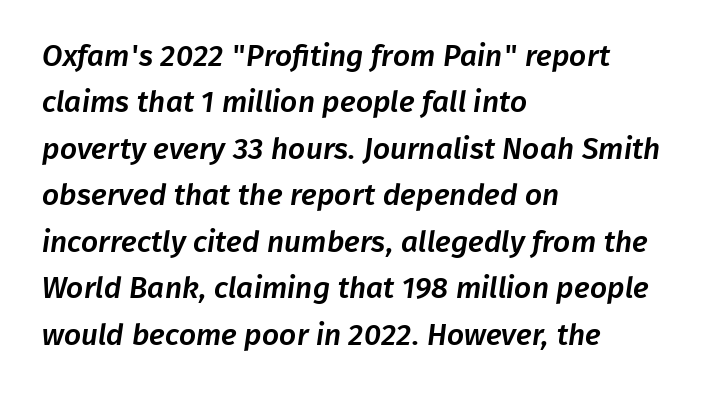
Short note: letters normally spaced. Clear beneath every line of the passage. Here the designer chose a conventional face with non-uniform glyph widths. The rag falls on the right side of this text block. The passage shown is typeset with a sans-serif family. The line-height multiplier appears to be the usual default.
